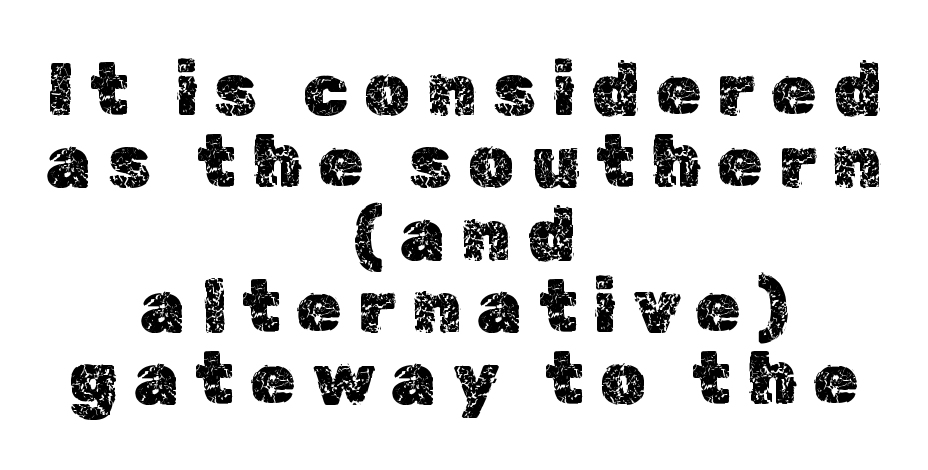
Do the characters align in a grid? No, the font is proportional. The zone under the glyphs is completely vacant. Short and long lines alike share a common midpoint. Compared with typical body copy, the letter spacing here is much looser.
